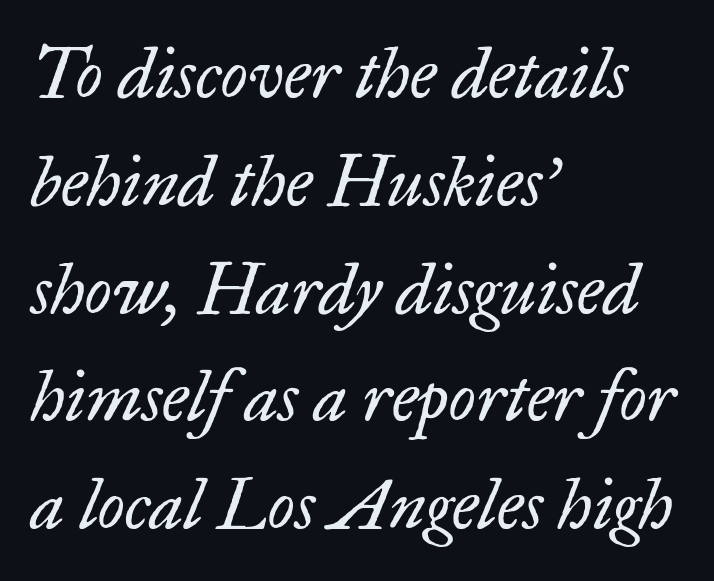
The image shows 70 px regular-weight serif type, italic (leaning right); set left-aligned, normal line spacing (1.54x), normal letter spacing, not underlined; low stroke contrast and a small x-height.
